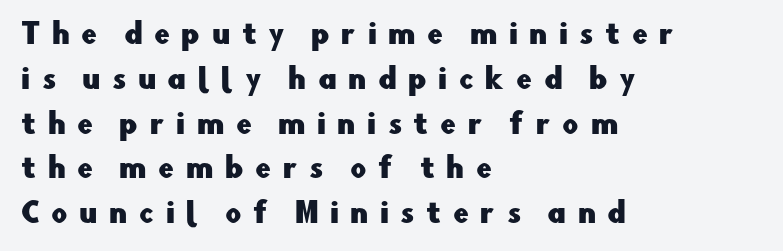
Do the characters align in a grid? No, the font is proportional. Are there feet on the stems? There aren't — it's a sans. Descender tails drop into unmarked territory. What's the leading like? Ordinary, nothing unusual. The paragraph shown leans on its left margin. Loose tracking; the words dissolve into strings of separated letters.
